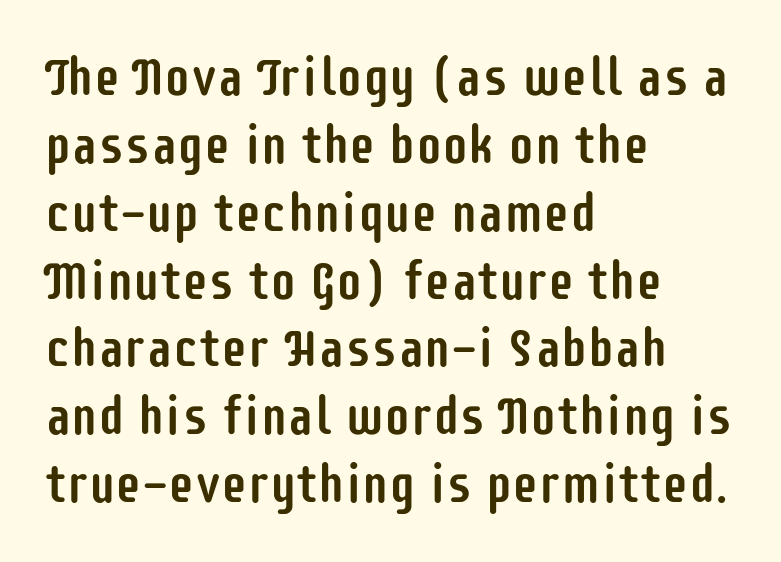
The specimen omits any rule beneath the text block's lines. Layout note: lines flush left. Nothing unusual about the tracking: characters are spaced as the font intends. Do the letters lean? They stand straight. Note the varied advance widths — an 'i' is clearly narrower than an 'm'. The rows are spaced the way most documents space them.
